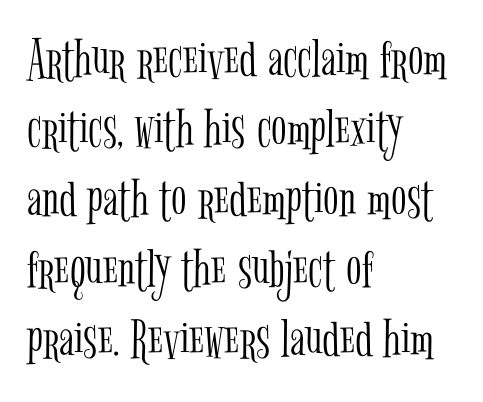
{"serif": "yes", "italic": "no", "bold": "no", "weight": "light", "width": "condensed", "stroke_contrast": "low", "x_height": "medium", "monospaced": "no", "underline": "no", "align": "left", "line_spacing_ratio": 1.23, "letter_spacing": "normal", "letter_spacing_em": 0.0, "glyph_px": 57}
